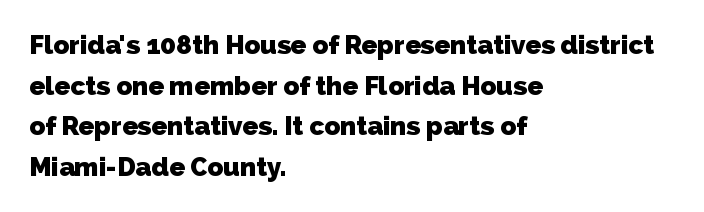
{"bold": "yes", "underline": "no", "align": "left", "line_spacing": "normal", "line_spacing_ratio": 1.56, "letter_spacing": "normal", "letter_spacing_em": 0.0, "glyph_px": 26}
